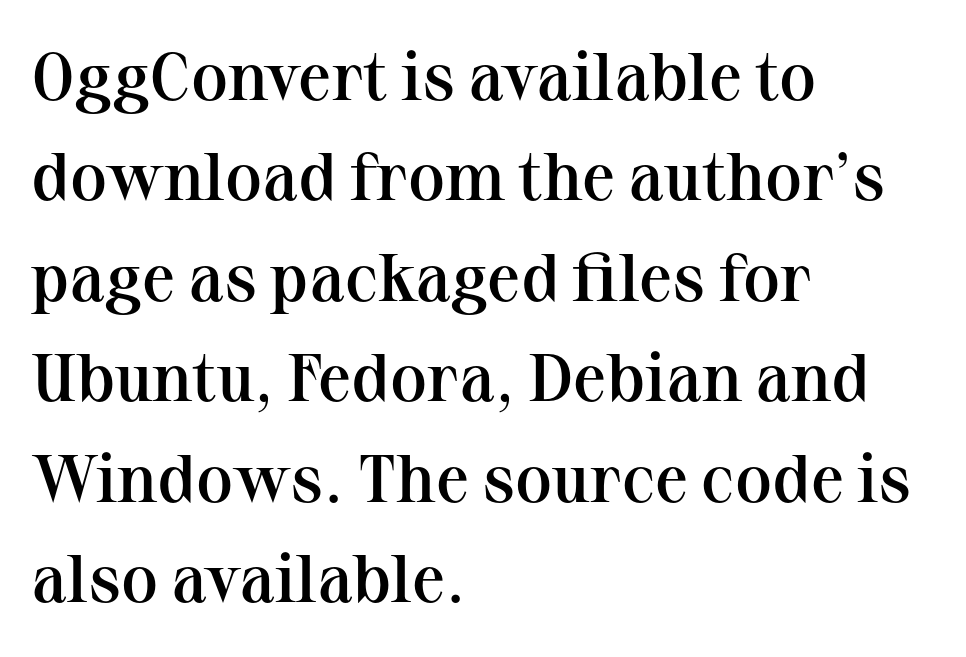
The lines are quadded left. The glyphs in this specimen are seriffed. Tall strokes in this sample are plumb rather than angled. Words appear dense and cohesive because spacing is normal.
